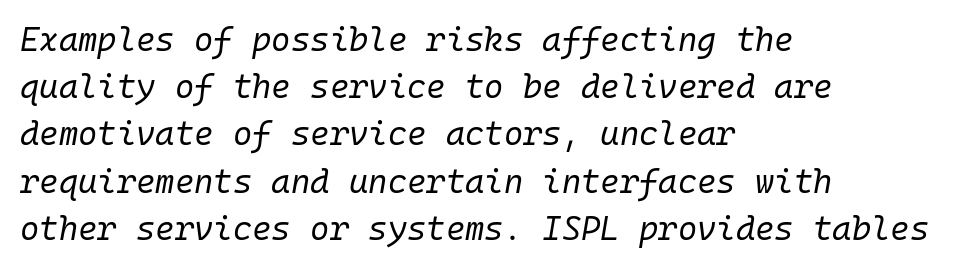
Q: Is the text bold? A: No.
Q: Is the text italic (slanted)? A: Yes, it leans right by about 10 degrees.
Q: Is the text underlined? A: No.
Q: How is the paragraph aligned? A: Left-aligned.
Q: Is the spacing between letters normal or unusually wide? A: Normal.
Q: Is the spacing between lines tight, normal or loose? A: Normal.
Q: Width (condensed, normal, or wide)? A: Normal.
Q: Stroke contrast? A: Low.
Q: x-height? A: Medium.
Q: Monospaced? A: Yes.
